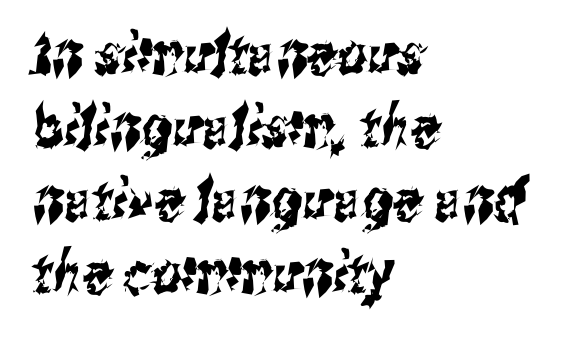
The space beneath each line is pristine and unruled. Caption: multi-line text, flush left, ragged right. Interline gaps are of average width in this sample. Letterform terminals end flat and unadorned throughout the passage. Look at the tracking — it's just the regular setting, nothing added. A typesetter would call this proportional, since set widths differ per character.
